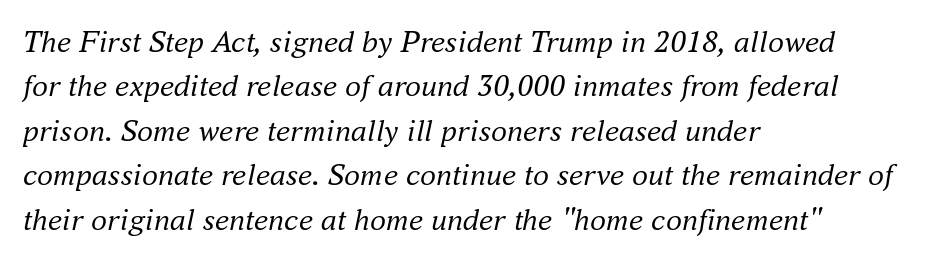
{"serif": "yes", "italic": "yes", "lean": "right", "slant_degrees": 16, "bold": "no", "weight": "regular", "width": "normal", "stroke_contrast": "medium", "x_height": "small", "monospaced": "no", "underline": "no", "align": "left", "line_spacing": "normal", "line_spacing_ratio": 1.39, "letter_spacing": "normal", "letter_spacing_em": 0.0, "glyph_px": 32}
